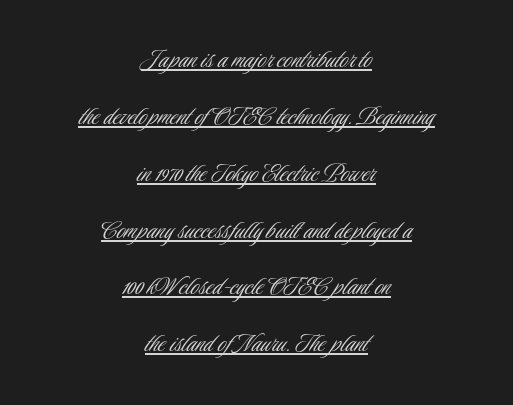
The image shows 29 px light, condensed sans-serif type; set centered, loose line spacing (1.96x), normal letter spacing, underlined; low stroke contrast and a small x-height.
